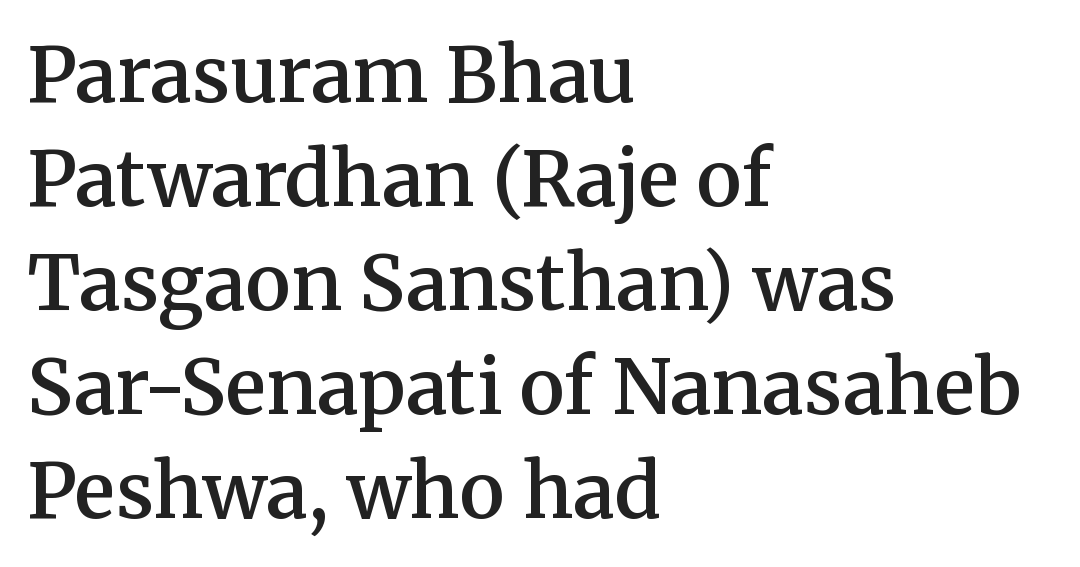
Does the lettering tilt? It doesn't — this is upright. Horizontally, the lines are justified to the leading edge only. Unmarked baselines from the first word to the last. Bold? Not quite — semibold, heavier than regular but stopping short. There is no visible air inserted between adjacent glyphs.
